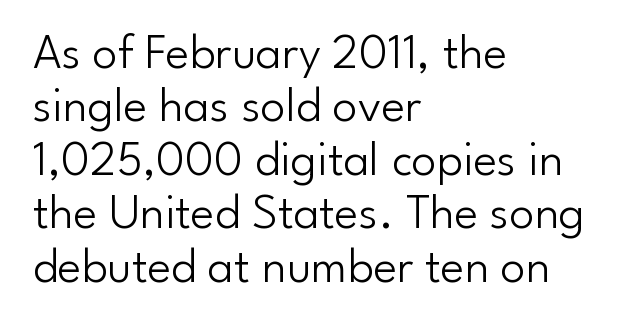
The image shows 50 px light sans-serif type, upright; set left-aligned, tight line spacing (1.07x), normal letter spacing, not underlined; low stroke contrast and a small x-height.
